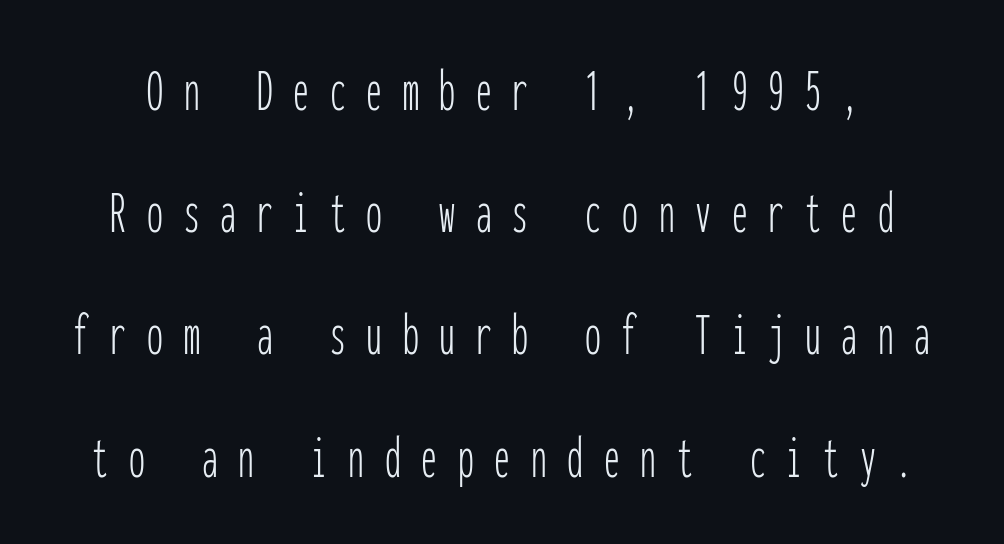
Q: Is the text bold? A: No.
Q: Is the text italic (slanted)? A: No, it is upright.
Q: Is the typeface a serif or a sans-serif typeface? A: Sans-serif.
Q: Is the text underlined? A: No.
Q: Is the spacing between letters normal or unusually wide? A: Unusually wide.
Q: Is the spacing between lines tight, normal or loose? A: Loose.
Q: Width (condensed, normal, or wide)? A: Condensed.
Q: Stroke contrast? A: Low.
Q: x-height? A: Medium.
Q: Monospaced? A: Yes.
